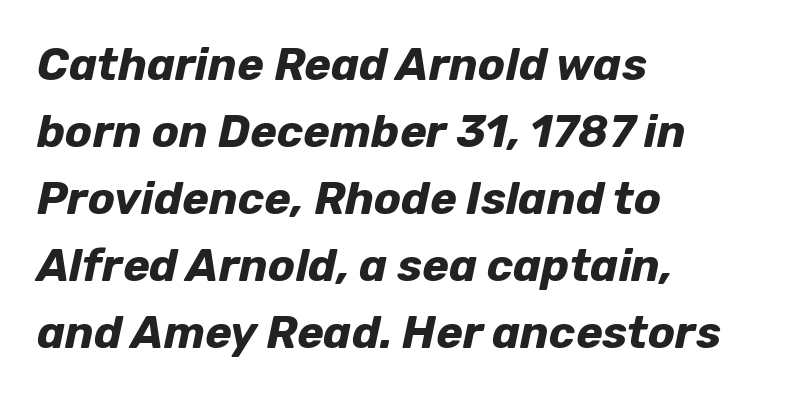
{"italic": "yes", "lean": "right", "slant_degrees": 12, "bold": "yes", "weight": "bold", "width": "normal", "stroke_contrast": "low", "x_height": "medium", "monospaced": "no", "underline": "no", "align": "left", "line_spacing": "normal", "line_spacing_ratio": 1.49, "letter_spacing": "normal", "letter_spacing_em": 0.0, "glyph_px": 45}
